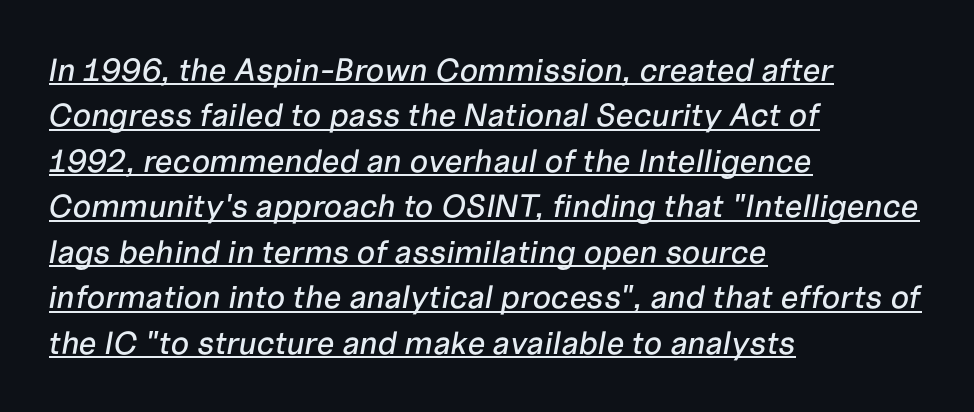
Q: Is the text italic (slanted)? A: Yes, it leans right by about 10 degrees.
Q: Is the text underlined? A: Yes.
Q: How is the paragraph aligned? A: Left-aligned.
Q: Is the spacing between letters normal or unusually wide? A: Normal.
Q: Is the spacing between lines tight, normal or loose? A: Normal.
Q: Width (condensed, normal, or wide)? A: Normal.
Q: Stroke contrast? A: Low.
Q: x-height? A: Medium.
Q: Monospaced? A: No.
